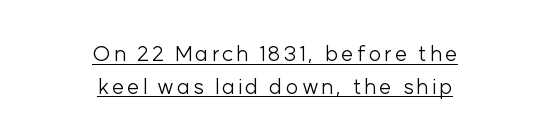
Q: Is the text bold? A: No.
Q: Is the text italic (slanted)? A: No, it is upright.
Q: Is the text underlined? A: Yes.
Q: How is the paragraph aligned? A: Centered.
Q: Is the spacing between lines tight, normal or loose? A: Normal.
